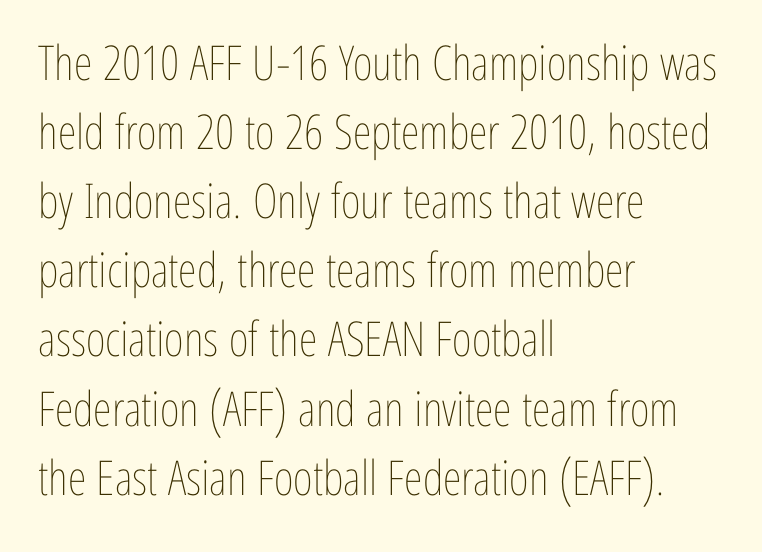
{"italic": "no", "bold": "no", "weight": "thin", "width": "condensed", "stroke_contrast": "low", "x_height": "medium", "monospaced": "no", "underline": "no", "align": "left", "line_spacing": "normal", "line_spacing_ratio": 1.44, "letter_spacing": "normal", "letter_spacing_em": 0.0, "glyph_px": 48}
